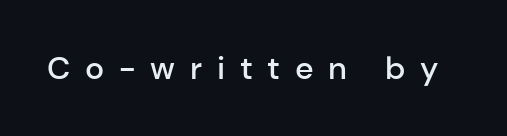
The image shows 32 px semibold sans-serif type, upright; set unusually wide letter spacing (+0.46 em), not underlined; low stroke contrast and a medium x-height.
